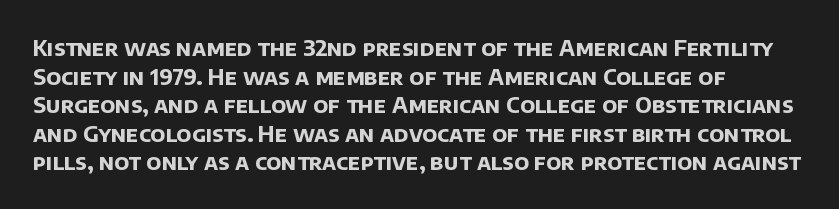
{"bold": "yes", "underline": "no", "align": "left", "line_spacing": "normal", "line_spacing_ratio": 1.3, "letter_spacing": "normal", "letter_spacing_em": 0.0, "glyph_px": 22}
